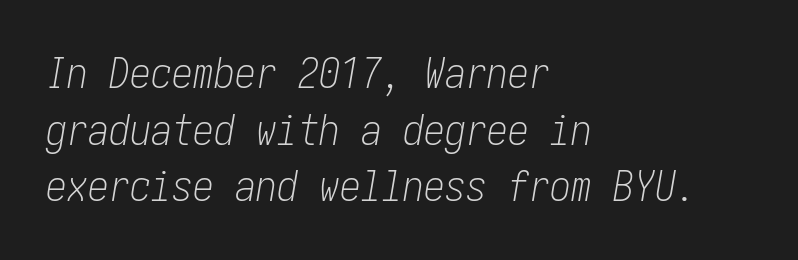
Descenders are the only things crossing below the line. Notice how descenders clear the ascenders below comfortably — that's standard leading. Notice how the passage keeps a crisp vertical edge on the left only. The type is set solid horizontally, with unmodified tracking. An italicized treatment has been applied to the whole sample.
